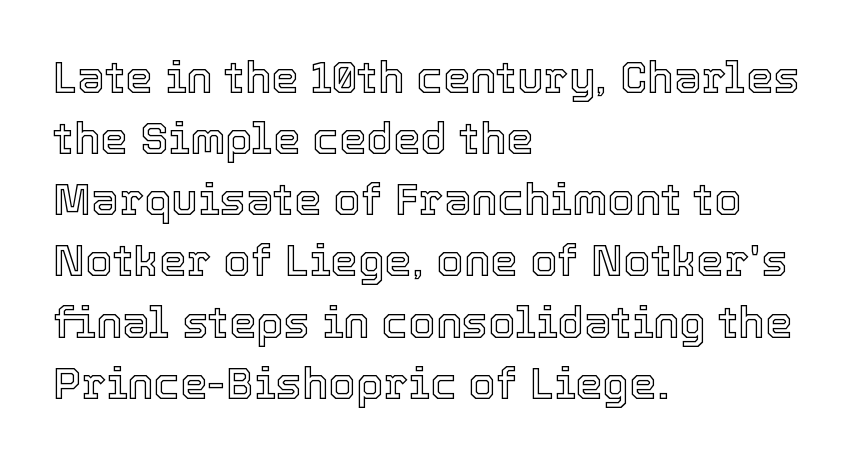
The image shows 44 px text type, upright; set left-aligned, normal line spacing (1.39x), normal letter spacing, not underlined; a medium x-height.
